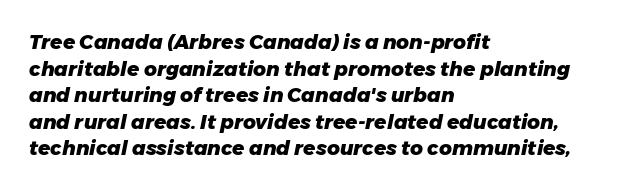
The image shows 20 px bold type, italic (leaning right); set left-aligned, normal line spacing (1.33x), normal letter spacing, not underlined.
